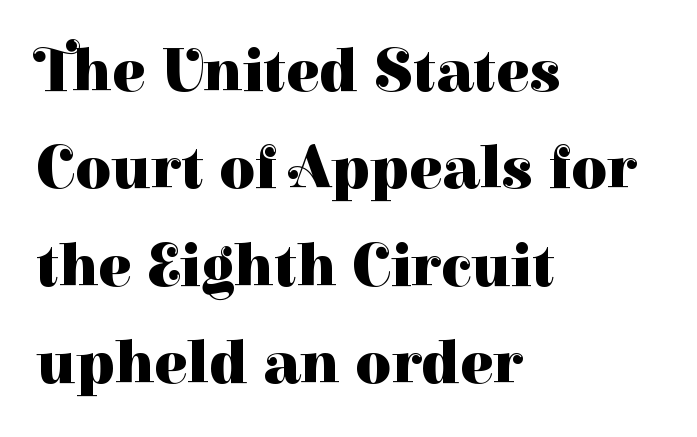
Q: Is the text bold? A: Yes.
Q: Is the text italic (slanted)? A: No, it is upright.
Q: Is the typeface a serif or a sans-serif typeface? A: Serif.
Q: Is the text underlined? A: No.
Q: How is the paragraph aligned? A: Left-aligned.
Q: Is the spacing between letters normal or unusually wide? A: Normal.
Q: Is the spacing between lines tight, normal or loose? A: Normal.
Q: Width (condensed, normal, or wide)? A: Normal.
Q: Stroke contrast? A: High.
Q: x-height? A: Medium.
Q: Monospaced? A: No.
